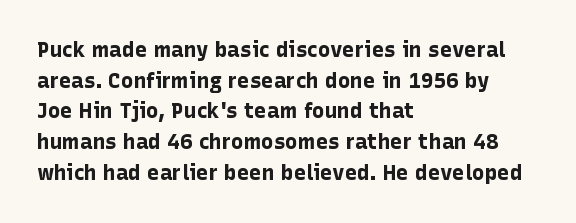
The image shows 21 px bold type, upright; set left-aligned, normal line spacing (1.46x), normal letter spacing, not underlined.
